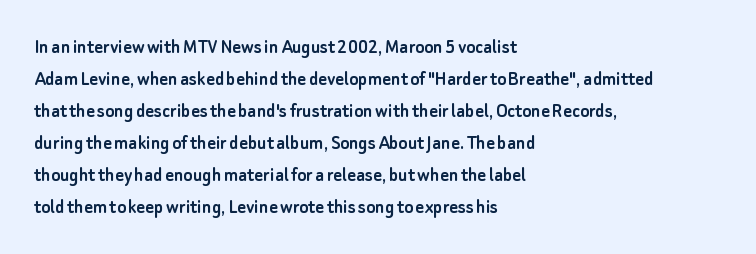
Spacing between characters is what you'd get straight out of the box. This sample is left-justified, so line endings fall wherever the words run out. Has an underline been added? It has not. Evenly set lines give the paragraph a standard silhouette. You can tell it's not italic because the verticals are truly vertical.
